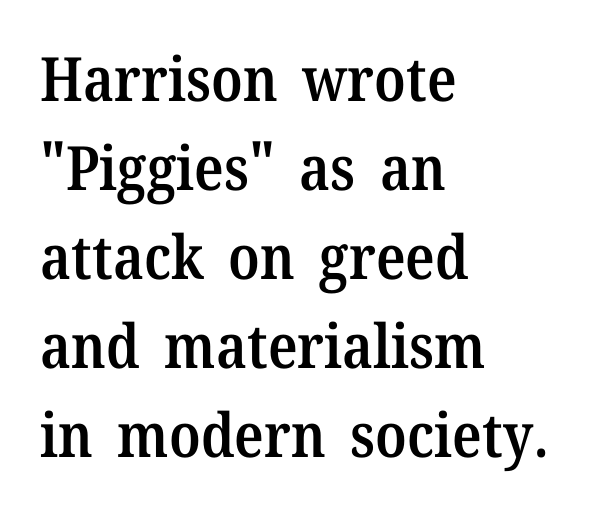
The image shows 61 px semibold serif type, upright; set left-aligned, normal line spacing (1.46x), normal letter spacing, not underlined; medium stroke contrast and a medium x-height.
